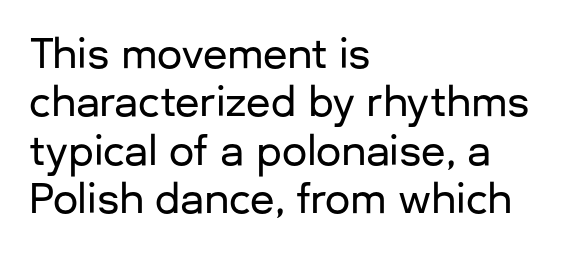
The image shows 40 px sans-serif type, upright; set left-aligned, line spacing 1.21x, normal letter spacing, not underlined; low stroke contrast and a medium x-height.
